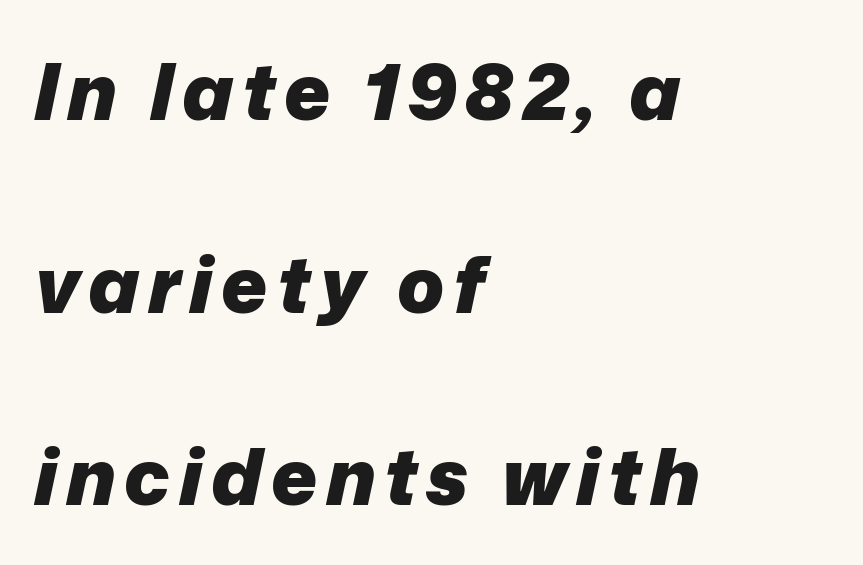
Q: Is the text bold? A: Yes.
Q: Is the text italic (slanted)? A: Yes, it leans right by about 12 degrees.
Q: Is the text underlined? A: No.
Q: How is the paragraph aligned? A: Left-aligned.
Q: Is the spacing between lines tight, normal or loose? A: Loose.
Q: Width (condensed, normal, or wide)? A: Normal.
Q: Stroke contrast? A: Low.
Q: x-height? A: Medium.
Q: Monospaced? A: No.
